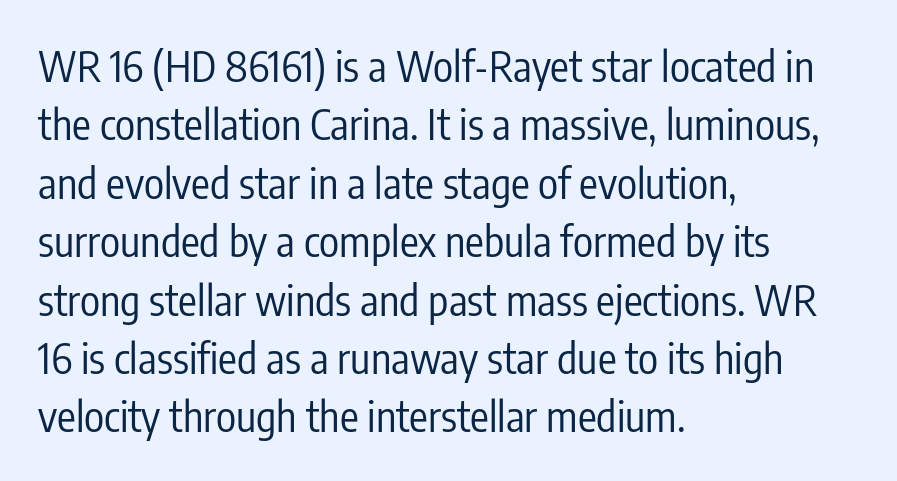
The image shows 42 px regular-weight, condensed sans-serif type, upright; set left-aligned, normal line spacing (1.39x), normal letter spacing, not underlined; low stroke contrast and a medium x-height.
